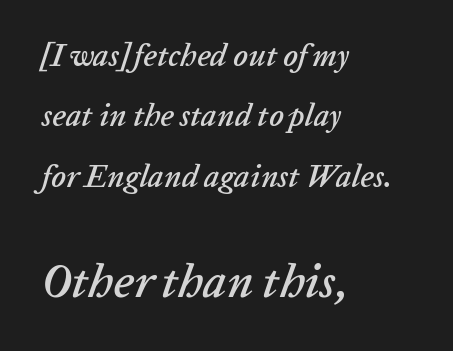
Q: Is the text italic (slanted)? A: Yes, it leans right by about 20 degrees.
Q: Is the text underlined? A: No.
Q: How is the paragraph aligned? A: Left-aligned.
Q: Is the spacing between letters normal or unusually wide? A: Normal.
Q: Is the spacing between lines tight, normal or loose? A: Loose.
Q: Which block of text is set in a larger size, the first (top) or the second (bottom)? A: The second (bottom) one.
Q: Width (condensed, normal, or wide)? A: Normal.
Q: Stroke contrast? A: Low.
Q: x-height? A: Medium.
Q: Monospaced? A: No.
